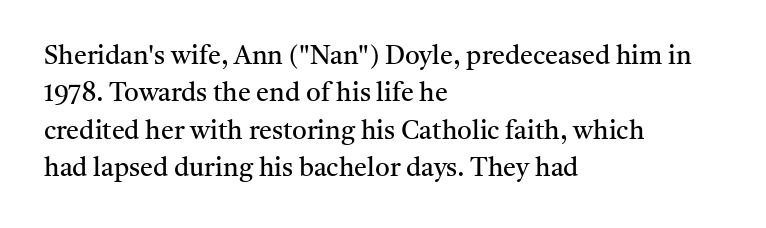
The image shows 26 px text type, upright; set left-aligned, normal line spacing (1.44x), normal letter spacing, not underlined.
